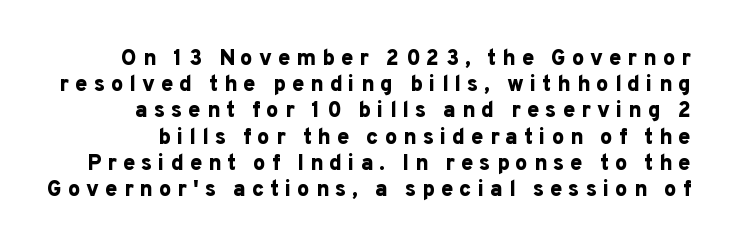
{"italic": "no", "bold": "yes", "underline": "no", "line_spacing_ratio": 1.19, "letter_spacing": "wide", "letter_spacing_em": 0.27, "glyph_px": 22}
